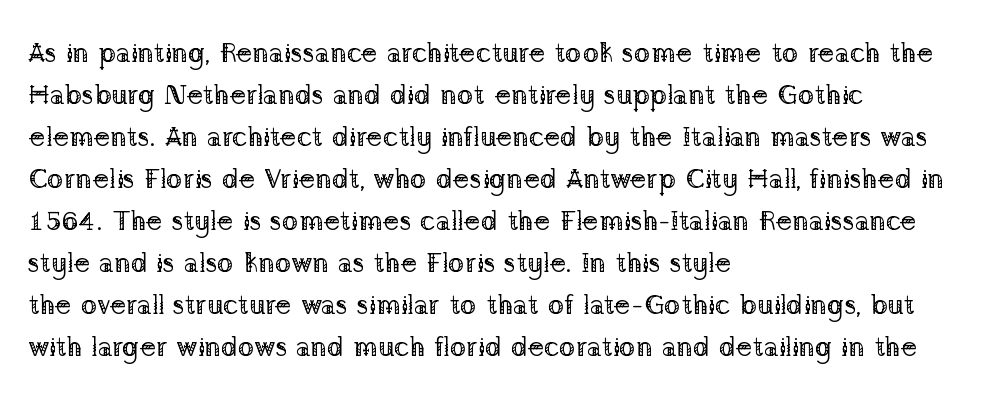
{"serif": "yes", "italic": "no", "bold": "no", "weight": "regular", "width": "normal", "stroke_contrast": "low", "x_height": "medium", "monospaced": "no", "underline": "no", "align": "left", "line_spacing": "normal", "line_spacing_ratio": 1.5, "letter_spacing": "normal", "letter_spacing_em": 0.0, "glyph_px": 28}
